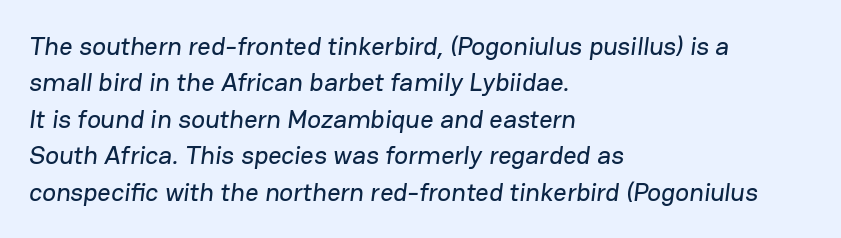
{"underline": "no", "align": "left", "line_spacing": "normal", "line_spacing_ratio": 1.4, "letter_spacing": "normal", "letter_spacing_em": 0.0, "glyph_px": 26}
